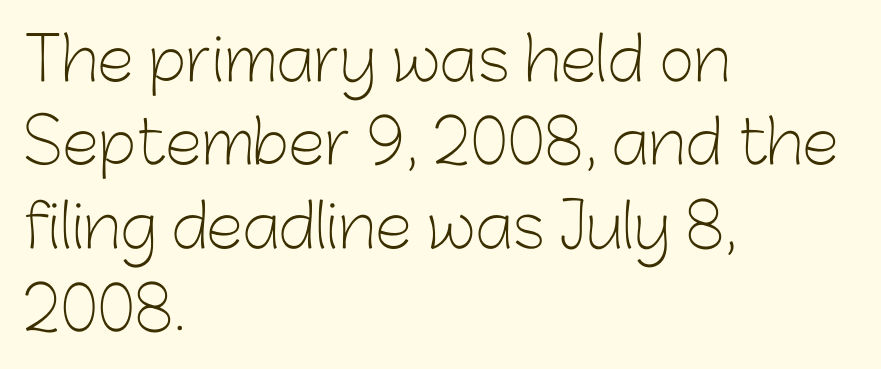
Q: Is the text bold? A: No.
Q: Is the text italic (slanted)? A: No, it is upright.
Q: Is the typeface a serif or a sans-serif typeface? A: Sans-serif.
Q: Is the text underlined? A: No.
Q: How is the paragraph aligned? A: Left-aligned.
Q: Is the spacing between letters normal or unusually wide? A: Normal.
Q: Is the spacing between lines tight, normal or loose? A: Normal.
Q: Width (condensed, normal, or wide)? A: Normal.
Q: Stroke contrast? A: Low.
Q: x-height? A: Medium.
Q: Monospaced? A: No.
